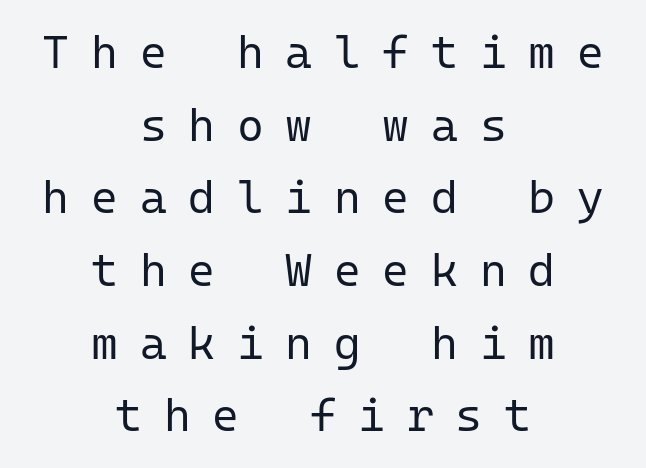
{"serif": "no", "italic": "no", "bold": "no", "weight": "regular", "width": "normal", "stroke_contrast": "low", "x_height": "medium", "monospaced": "yes", "underline": "no", "align": "center", "line_spacing": "normal", "line_spacing_ratio": 1.58, "letter_spacing": "wide", "letter_spacing_em": 0.47, "glyph_px": 46}
